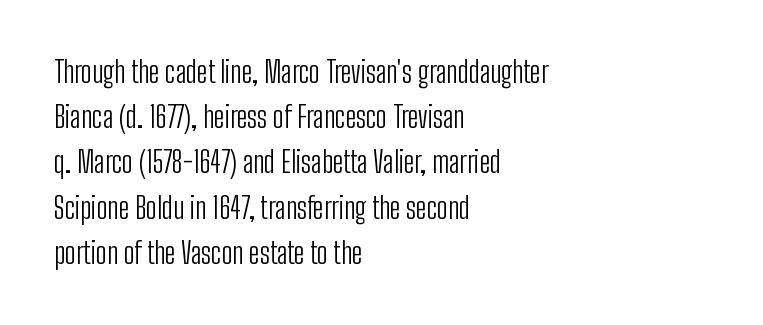
The image shows 29 px light, condensed sans-serif type, upright; set left-aligned, normal line spacing (1.56x), normal letter spacing, not underlined; low stroke contrast and a medium x-height.
